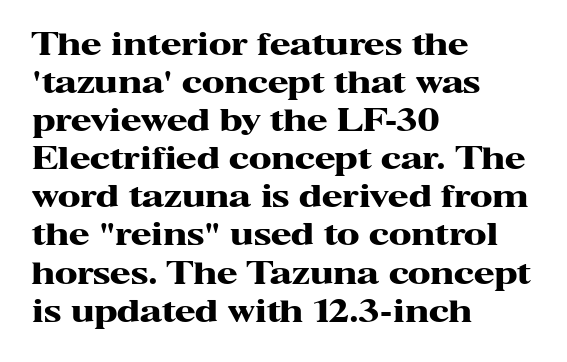
The image shows 30 px heavy, wide serif type, upright; set left-aligned, normal line spacing (1.27x), normal letter spacing, not underlined; high stroke contrast and a medium x-height.
